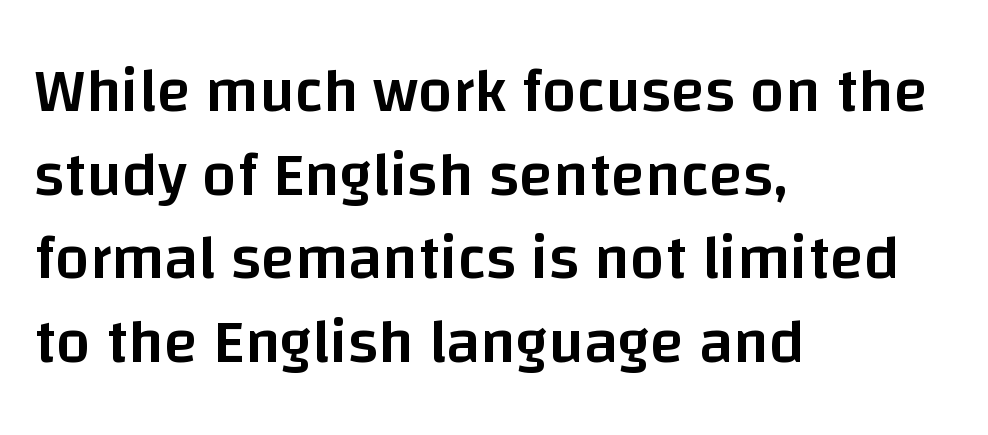
{"serif": "no", "italic": "no", "bold": "semi", "weight": "semibold", "width": "normal", "stroke_contrast": "low", "x_height": "large", "monospaced": "no", "underline": "no", "align": "left", "line_spacing": "normal", "line_spacing_ratio": 1.35, "letter_spacing": "normal", "letter_spacing_em": 0.0, "glyph_px": 62}
